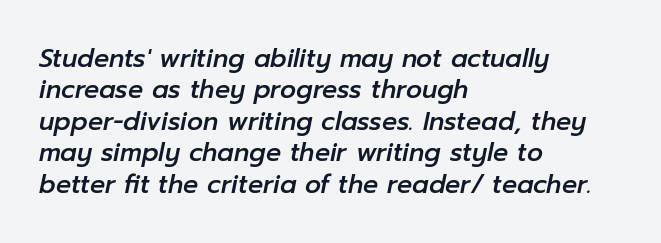
Q: Is the text italic (slanted)? A: Yes, it leans right by about 12 degrees.
Q: Is the text underlined? A: No.
Q: How is the paragraph aligned? A: Left-aligned.
Q: Is the spacing between letters normal or unusually wide? A: Normal.
Q: Is the spacing between lines tight, normal or loose? A: Normal.
